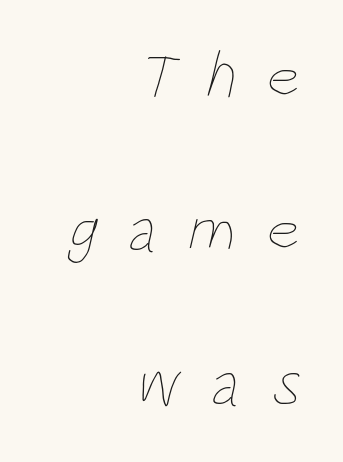
The image shows 65 px thin, condensed type; set right-aligned, loose line spacing (2.36x), unusually wide letter spacing (+0.46 em), not underlined; low stroke contrast and a large x-height.
